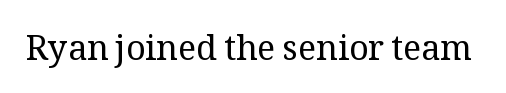
The image shows 34 px regular-weight serif type, upright; set normal letter spacing, not underlined; medium stroke contrast and a medium x-height.
